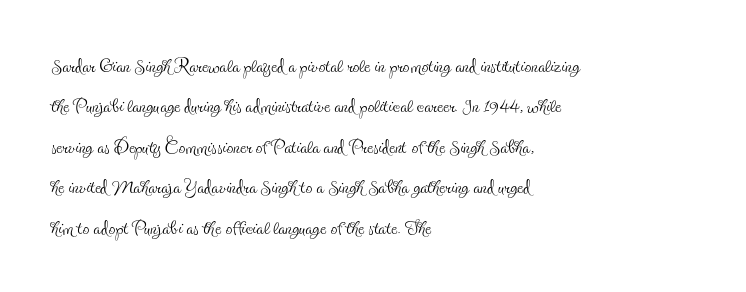
Q: Is the text bold? A: No.
Q: Is the text underlined? A: No.
Q: How is the paragraph aligned? A: Left-aligned.
Q: Is the spacing between letters normal or unusually wide? A: Normal.
Q: Is the spacing between lines tight, normal or loose? A: Normal.
